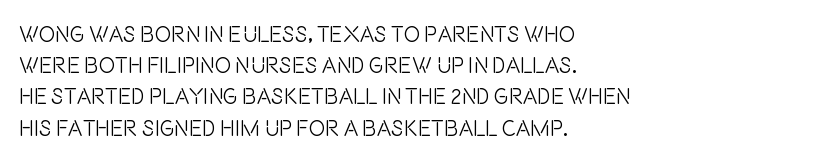
The image shows 22 px text type, upright; set left-aligned, normal line spacing (1.42x), normal letter spacing, not underlined.
